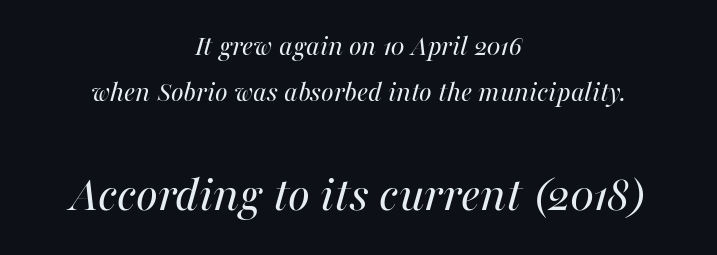
{"italic": "yes", "lean": "right", "slant_degrees": 16, "bold": "no", "weight": "regular", "width": "normal", "stroke_contrast": "medium", "x_height": "medium", "monospaced": "no", "underline": "no", "align": "center", "line_spacing": "normal", "line_spacing_ratio": 1.55, "letter_spacing": "normal", "letter_spacing_em": 0.0, "larger_block": "second", "size_ratio": 1.73, "glyph_px": 52}
